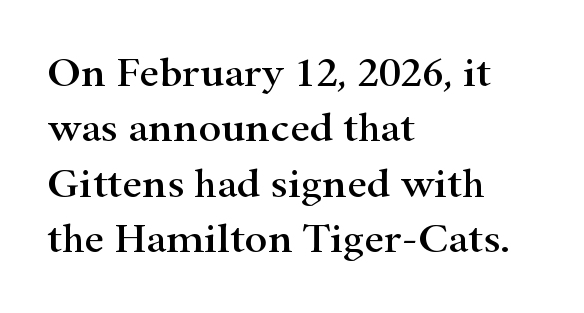
The passage shown is typed in a proportional face where columns would drift. Tall strokes in this sample are plumb rather than angled. What's the leading like? Ordinary, nothing unusual. Words float on clear page, feet unadorned.
